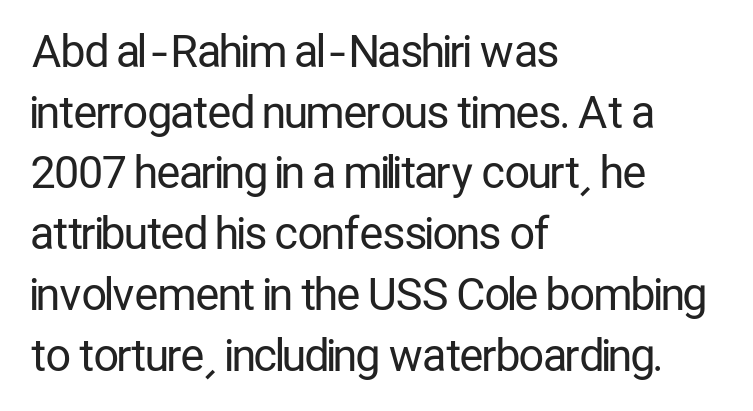
{"serif": "no", "italic": "no", "bold": "no", "weight": "regular", "width": "condensed", "stroke_contrast": "low", "x_height": "medium", "monospaced": "no", "underline": "no", "align": "left", "line_spacing": "normal", "line_spacing_ratio": 1.38, "letter_spacing": "normal", "letter_spacing_em": 0.0, "glyph_px": 44}
